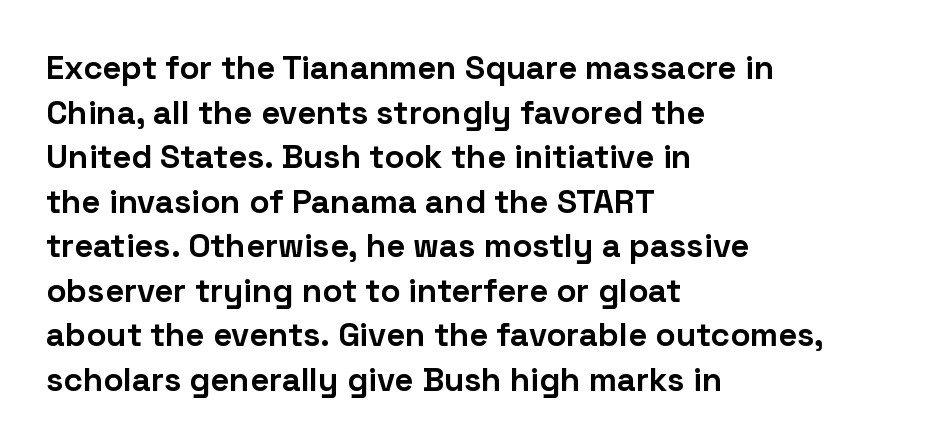
Q: Is the text bold? A: Yes.
Q: Is the text italic (slanted)? A: No, it is upright.
Q: Is the typeface a serif or a sans-serif typeface? A: Sans-serif.
Q: Is the text underlined? A: No.
Q: How is the paragraph aligned? A: Left-aligned.
Q: Is the spacing between letters normal or unusually wide? A: Normal.
Q: Is the spacing between lines tight, normal or loose? A: Normal.
Q: Width (condensed, normal, or wide)? A: Normal.
Q: Stroke contrast? A: Low.
Q: x-height? A: Medium.
Q: Monospaced? A: No.
